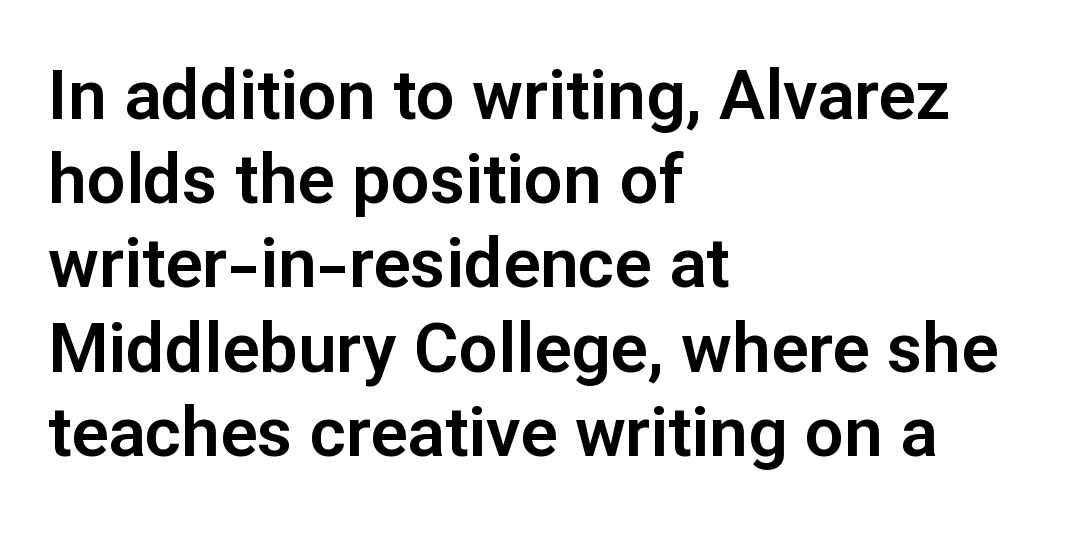
{"serif": "no", "italic": "no", "width": "normal", "stroke_contrast": "low", "x_height": "medium", "monospaced": "no", "underline": "no", "align": "left", "line_spacing_ratio": 1.22, "letter_spacing": "normal", "letter_spacing_em": 0.0, "glyph_px": 69}
